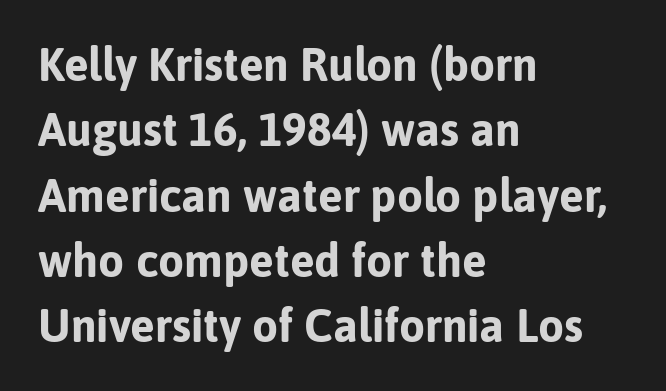
The image shows 46 px bold sans-serif type, upright; set left-aligned, normal line spacing (1.42x), normal letter spacing, not underlined; low stroke contrast and a medium x-height.
